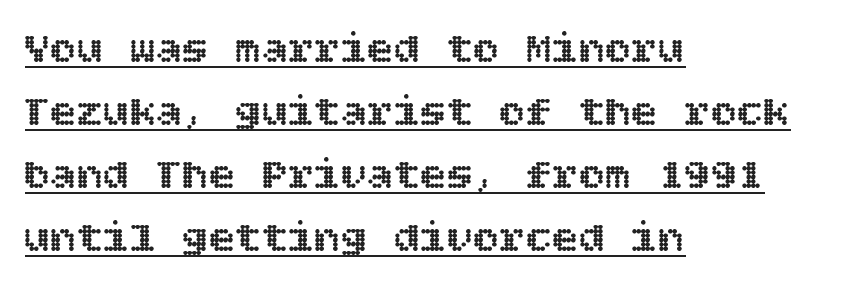
Leftover space on each line is placed entirely after the last word. Glance below the letters and you will spot a drawn line. If you drew a line through each stem, it would be perfectly vertical. The letterforms sit shoulder to shoulder at normal distance. The rendering uses a moderate line-height, typical for paragraphs.
